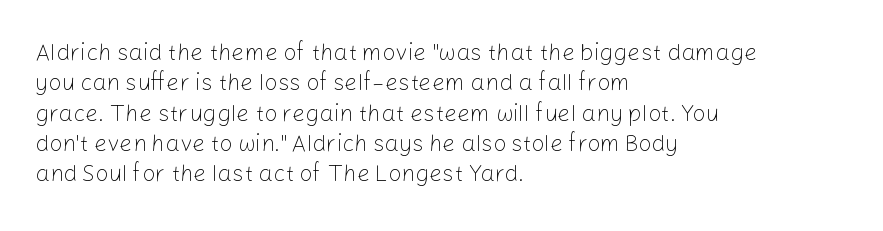
The space directly below the letters is spotless. Caption: standard tracking, unaltered. Vertically, the passage feels balanced, rows spaced as you'd expect. Does the lettering tilt? It doesn't — this is upright.
